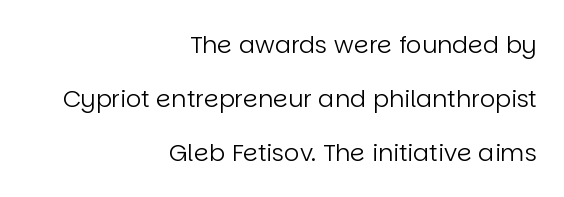
{"italic": "no", "bold": "no", "underline": "no", "align": "right", "line_spacing": "loose", "line_spacing_ratio": 2.24, "letter_spacing": "normal", "letter_spacing_em": 0.0, "glyph_px": 24}
